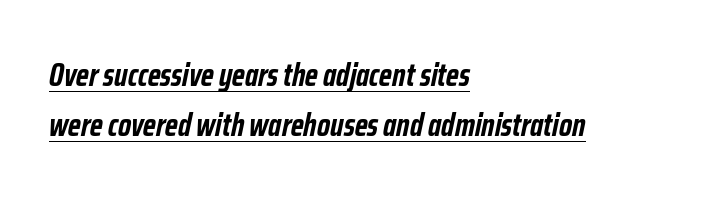
Like a heading marked for emphasis, these lines bear an underscore. What stands out about the letter spacing? Nothing — it is the standard amount. A typesetter would call this proportional, since set widths differ per character. A classic flush-left, rag-right setting is used for this passage.
